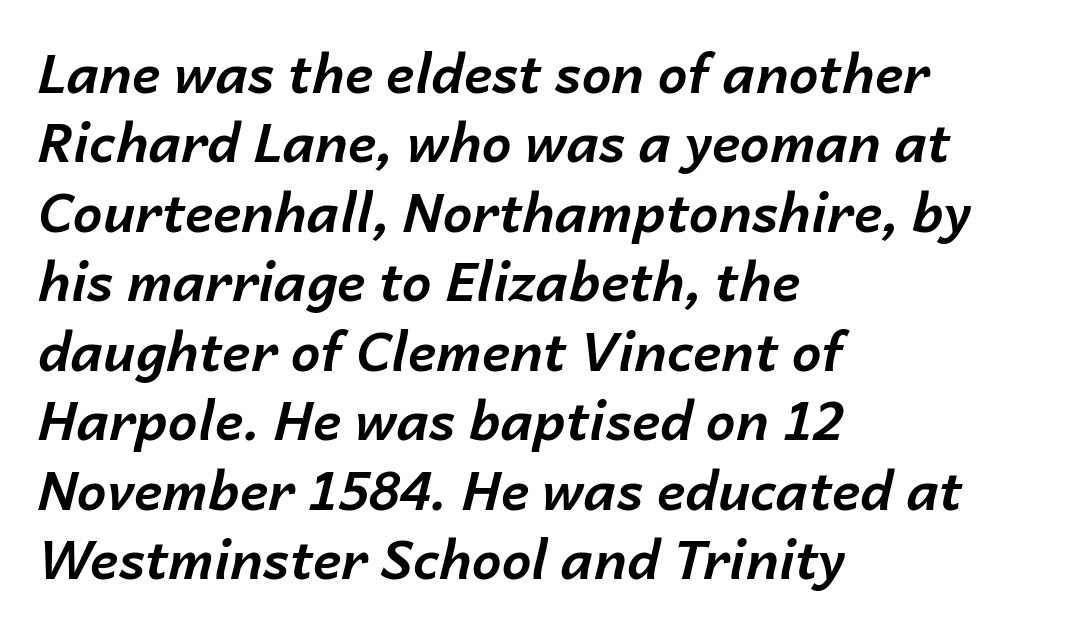
{"italic": "yes", "lean": "right", "slant_degrees": 14, "bold": "yes", "weight": "bold", "width": "normal", "stroke_contrast": "low", "x_height": "medium", "monospaced": "no", "underline": "no", "align": "left", "line_spacing": "normal", "line_spacing_ratio": 1.31, "letter_spacing": "normal", "letter_spacing_em": 0.0, "glyph_px": 53}
